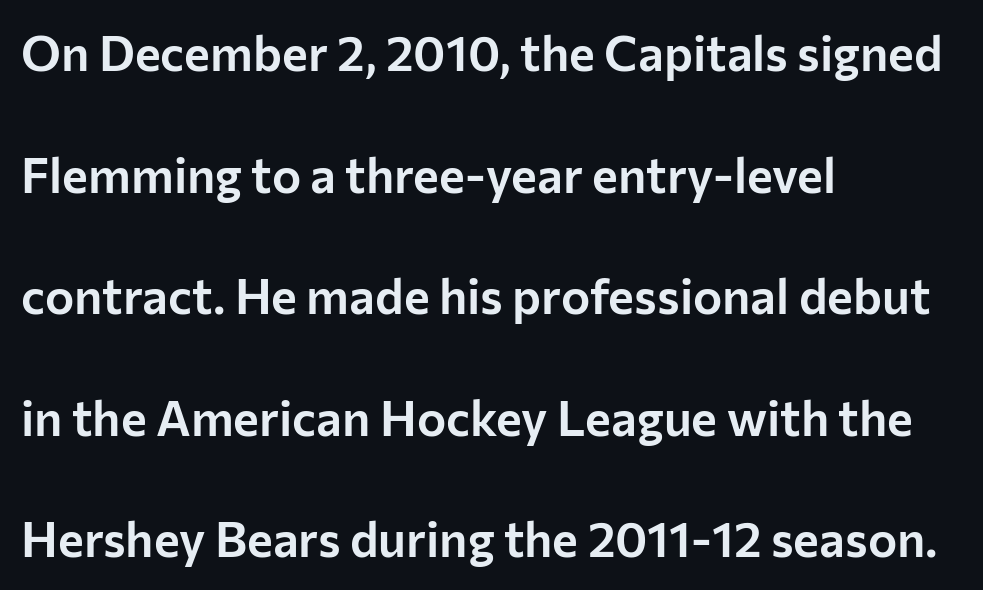
The image shows 49 px sans-serif type, upright; set left-aligned, loose line spacing (2.48x), normal letter spacing, not underlined; low stroke contrast and a medium x-height.
